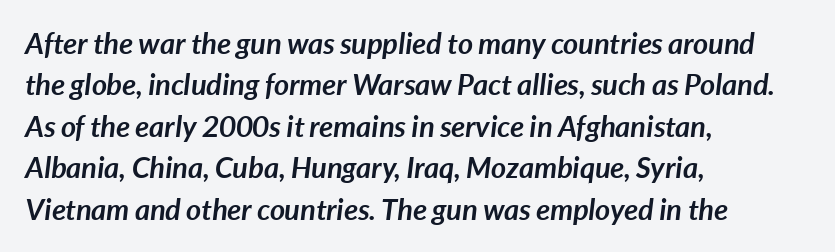
The image shows 29 px semibold type, italic (leaning right); set left-aligned, normal line spacing (1.43x), normal letter spacing, not underlined; low stroke contrast and a medium x-height.
